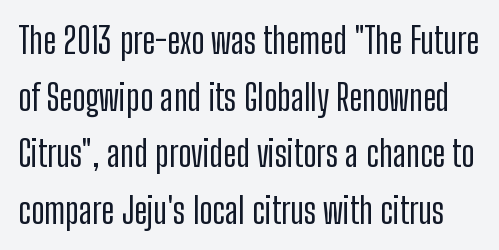
Check under the words: just untouched page. You can tell it's not italic because the verticals are truly vertical. Each word holds together tightly as a unit, with standard inter-letter gaps. The rendering shows plain stroke endings on the letterforms — a sans-serif design. Successive baselines arrive at the customary interval. Is this a fixed-width face? No — the glyphs have proportional, varying widths.
